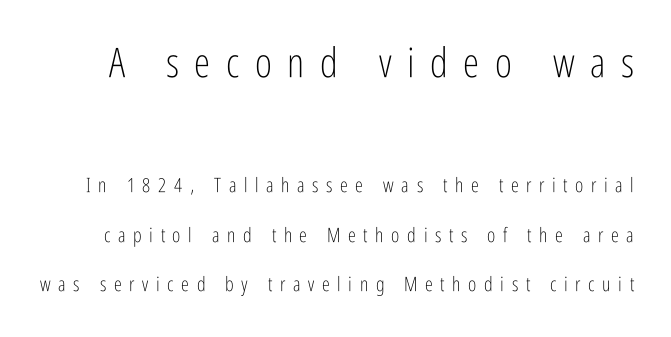
{"serif": "no", "italic": "no", "bold": "no", "weight": "light", "width": "condensed", "stroke_contrast": "low", "x_height": "medium", "monospaced": "no", "underline": "no", "line_spacing": "loose", "line_spacing_ratio": 2.49, "letter_spacing": "wide", "letter_spacing_em": 0.38, "larger_block": "first", "size_ratio": 2.05, "glyph_px": 41}
